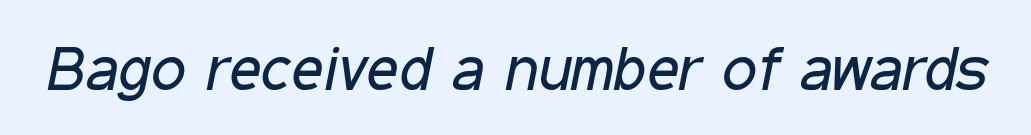
Q: Is the text bold? A: No.
Q: Is the text italic (slanted)? A: Yes, it leans right by about 11 degrees.
Q: Is the text underlined? A: No.
Q: Is the spacing between letters normal or unusually wide? A: Normal.
Q: Width (condensed, normal, or wide)? A: Condensed.
Q: Stroke contrast? A: Low.
Q: x-height? A: Medium.
Q: Monospaced? A: No.
